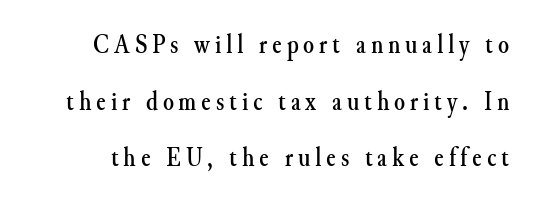
{"serif": "yes", "italic": "no", "width": "normal", "stroke_contrast": "medium", "x_height": "small", "monospaced": "no", "underline": "no", "line_spacing": "loose", "line_spacing_ratio": 2.02, "glyph_px": 28}
